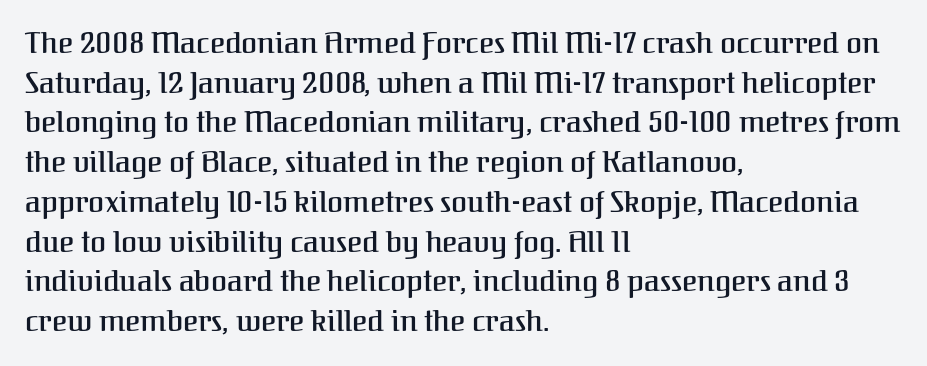
Q: Is the text italic (slanted)? A: No, it is upright.
Q: Is the typeface a serif or a sans-serif typeface? A: Serif.
Q: Is the text underlined? A: No.
Q: How is the paragraph aligned? A: Left-aligned.
Q: Is the spacing between letters normal or unusually wide? A: Normal.
Q: Is the spacing between lines tight, normal or loose? A: Normal.
Q: Width (condensed, normal, or wide)? A: Normal.
Q: Stroke contrast? A: Medium.
Q: x-height? A: Medium.
Q: Monospaced? A: No.
